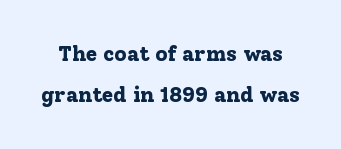
Each new line begins a long way beneath the previous one. The passage shown has conventional tracking throughout. The strokes are fattened all the way to bold. A roman cut, with each character standing at attention.
